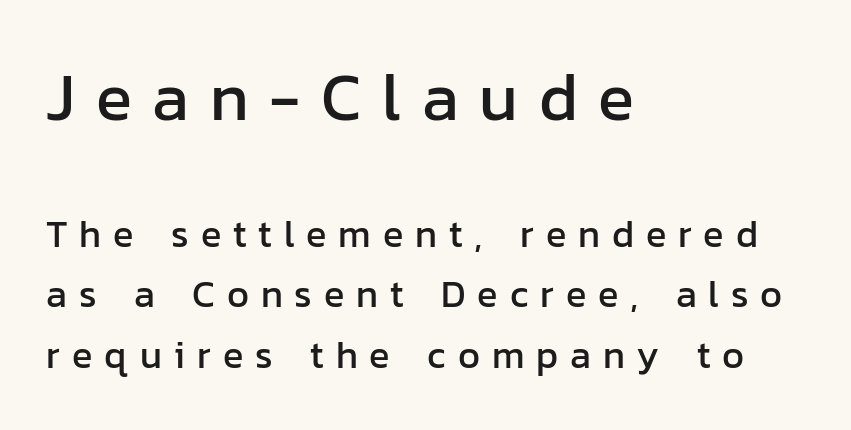
Q: Is the text italic (slanted)? A: No, it is upright.
Q: Is the typeface a serif or a sans-serif typeface? A: Sans-serif.
Q: Is the text underlined? A: No.
Q: How is the paragraph aligned? A: Left-aligned.
Q: Is the spacing between letters normal or unusually wide? A: Unusually wide.
Q: Is the spacing between lines tight, normal or loose? A: Normal.
Q: Which block of text is set in a larger size, the first (top) or the second (bottom)? A: The first (top) one.
Q: Width (condensed, normal, or wide)? A: Normal.
Q: Stroke contrast? A: Low.
Q: x-height? A: Medium.
Q: Monospaced? A: No.
